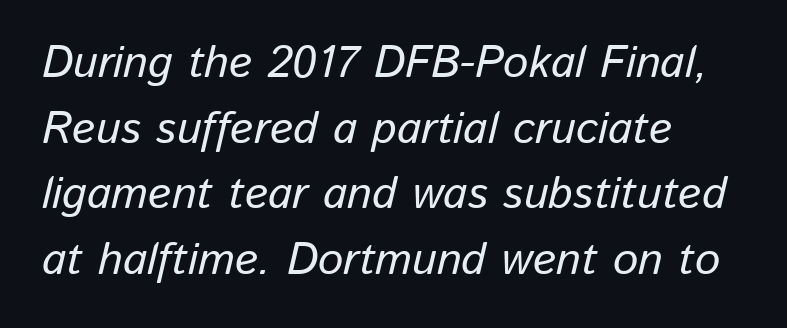
Notice how descenders clear the ascenders below comfortably — that's standard leading. The text block is weighted toward the left margin, trailing off unevenly rightward. The rendering applies a slant to the glyphs. The baseline area is clear. The letters advance in unequal steps, a hallmark of proportional type. This rendering leaves character spacing at its baseline value.
